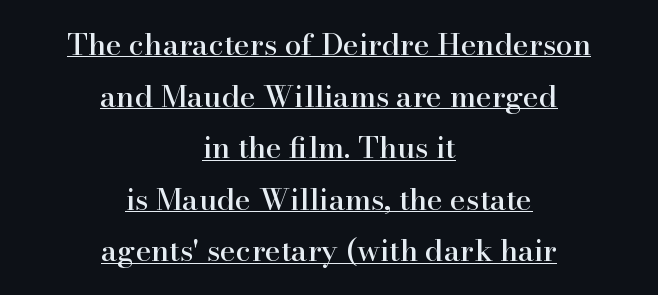
The image shows 30 px serif type, upright; set centered, line spacing 1.72x, normal letter spacing, underlined; high stroke contrast and a small x-height.
